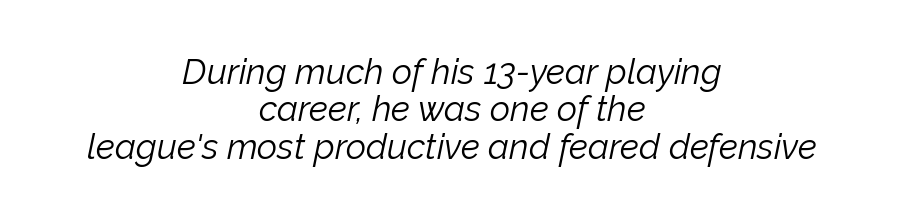
The lines are packed closely together with very little leading. Notice how the stems are inclined rather than vertical — that's the hallmark of italics. Looks like regular typesetting: each glyph gets only the width it needs. No letter is thick-stroked: the sample isn't bold. Default kerning and tracking; the words read as compact shapes. The text block is weighted toward neither margin, spreading evenly from the middle.
